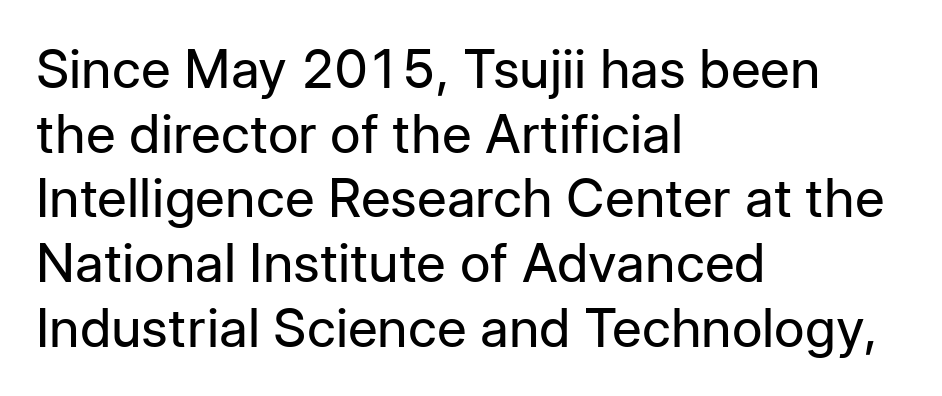
{"serif": "no", "italic": "no", "bold": "no", "weight": "regular", "width": "normal", "stroke_contrast": "low", "x_height": "medium", "monospaced": "no", "underline": "no", "align": "left", "line_spacing_ratio": 1.22, "letter_spacing": "normal", "letter_spacing_em": 0.0, "glyph_px": 53}
